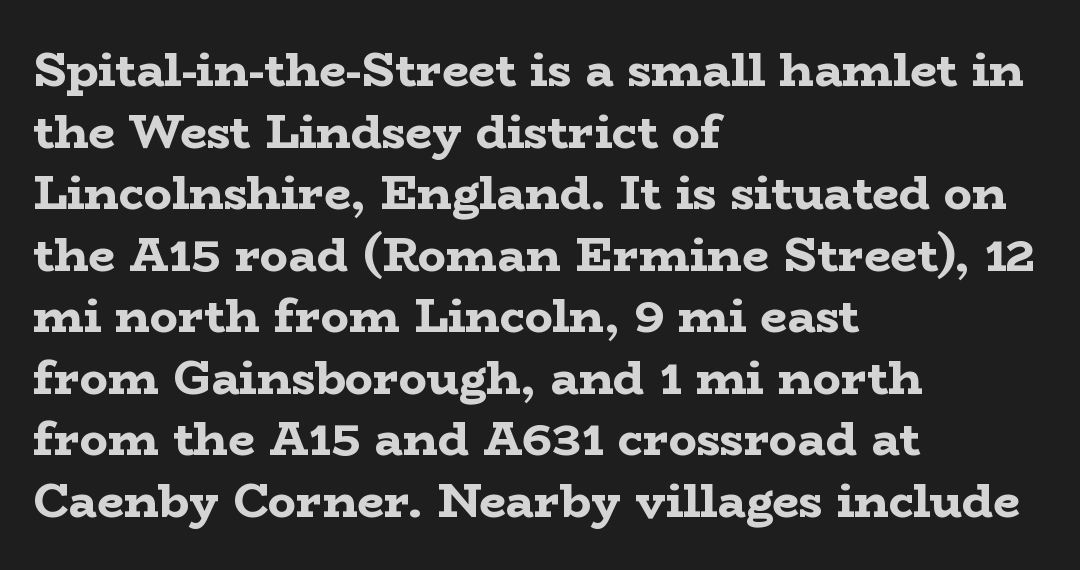
Q: Is the text bold? A: Yes.
Q: Is the text italic (slanted)? A: No, it is upright.
Q: Is the typeface a serif or a sans-serif typeface? A: Serif.
Q: Is the text underlined? A: No.
Q: How is the paragraph aligned? A: Left-aligned.
Q: Is the spacing between letters normal or unusually wide? A: Normal.
Q: Is the spacing between lines tight, normal or loose? A: Normal.
Q: Width (condensed, normal, or wide)? A: Wide.
Q: Stroke contrast? A: Low.
Q: x-height? A: Medium.
Q: Monospaced? A: No.
